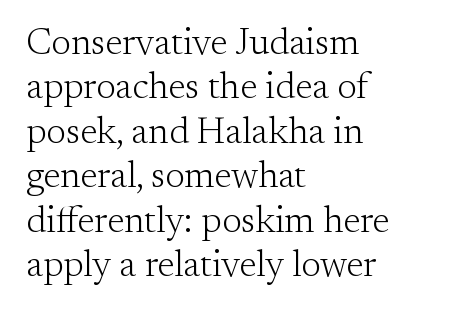
The image shows 37 px light serif type, upright; set left-aligned, line spacing 1.2x, normal letter spacing, not underlined; medium stroke contrast and a small x-height.
